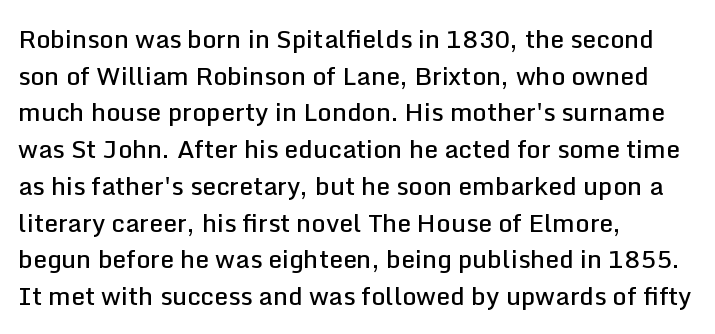
{"italic": "no", "bold": "semi", "underline": "no", "align": "left", "line_spacing": "normal", "line_spacing_ratio": 1.47, "letter_spacing": "normal", "letter_spacing_em": 0.0, "glyph_px": 25}
